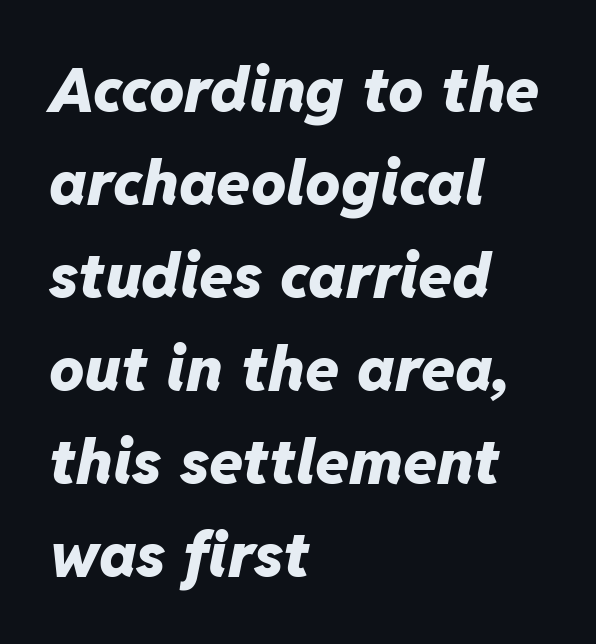
Q: Is the text bold? A: Yes.
Q: Is the text italic (slanted)? A: Yes, it leans right by about 11 degrees.
Q: Is the text underlined? A: No.
Q: How is the paragraph aligned? A: Left-aligned.
Q: Is the spacing between letters normal or unusually wide? A: Normal.
Q: Is the spacing between lines tight, normal or loose? A: Normal.
Q: Width (condensed, normal, or wide)? A: Normal.
Q: Stroke contrast? A: Low.
Q: x-height? A: Medium.
Q: Monospaced? A: No.
